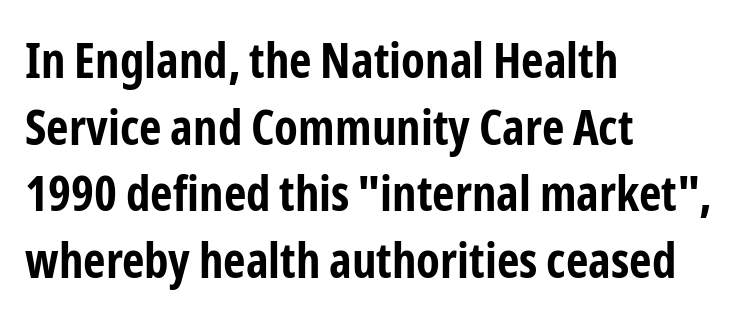
The image shows 49 px bold, condensed sans-serif type, upright; set left-aligned, normal line spacing (1.36x), normal letter spacing, not underlined; low stroke contrast and a medium x-height.
